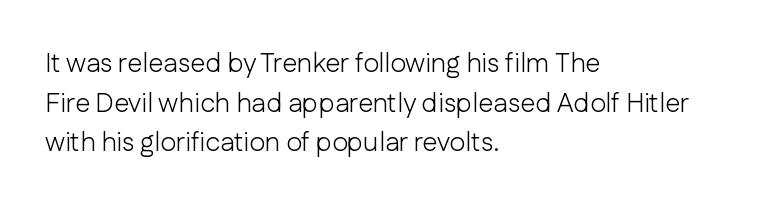
{"italic": "no", "bold": "no", "underline": "no", "align": "left", "line_spacing": "normal", "line_spacing_ratio": 1.47, "letter_spacing": "normal", "letter_spacing_em": 0.0, "glyph_px": 27}
